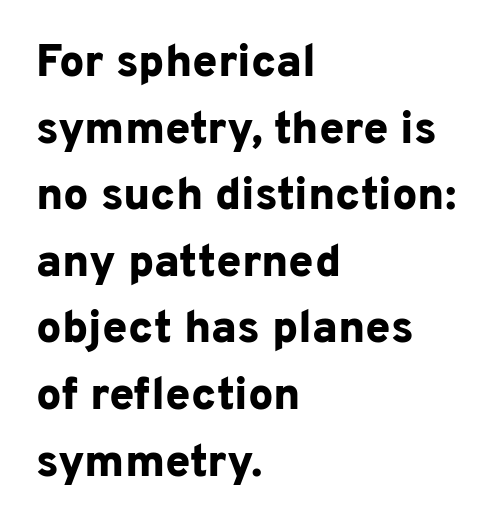
Words appear dense and cohesive because spacing is normal. I'd describe the lettering as bold — thick and assertive. Every stem runs plumb, perpendicular to the baseline. Layout note: lines flush left.
